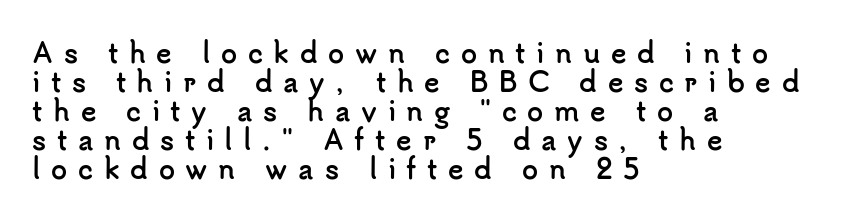
Every letter is thick-stroked: bold, no question. Which margin do the lines hug? The left one — the right edge is uneven. Horizontal bands of white between lines are thin slivers. These lines were composed using upright roman letters. Compared with typical body copy, the letter spacing here is much looser. No word sits above an underline.
